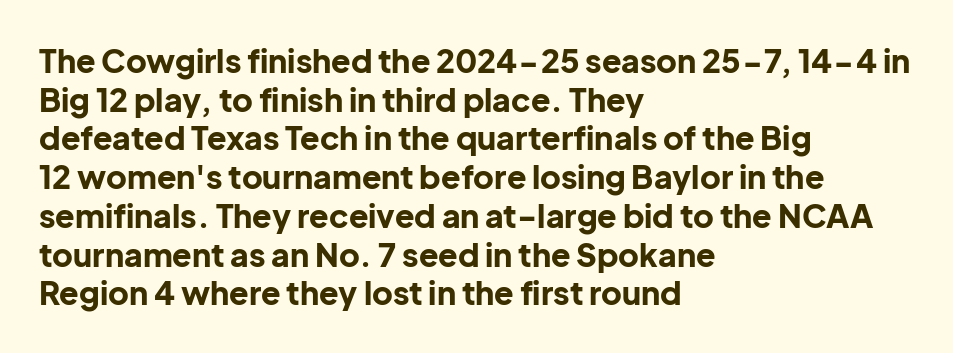
{"serif": "no", "italic": "no", "bold": "yes", "weight": "bold", "width": "normal", "stroke_contrast": "low", "x_height": "medium", "monospaced": "no", "underline": "no", "align": "left", "line_spacing_ratio": 1.21, "letter_spacing": "normal", "letter_spacing_em": 0.0, "glyph_px": 32}
